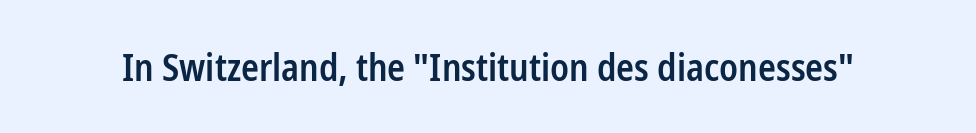
I'd call this a sans setting — the letters go barefoot. This is roman type, the default non-slanted kind. Quick note: underline off. Varying glyph widths throughout — classic text-font behaviour. Honestly, the letter spacing is just normal — you wouldn't notice it.
